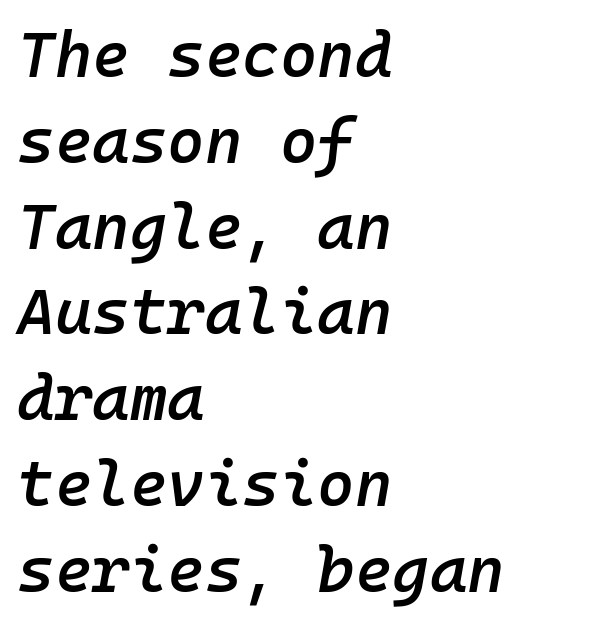
Q: Is the text bold? A: Semi-bold.
Q: Is the text italic (slanted)? A: Yes, it leans right by about 10 degrees.
Q: Is the text underlined? A: No.
Q: How is the paragraph aligned? A: Left-aligned.
Q: Is the spacing between letters normal or unusually wide? A: Normal.
Q: Is the spacing between lines tight, normal or loose? A: Normal.
Q: Width (condensed, normal, or wide)? A: Normal.
Q: Stroke contrast? A: Low.
Q: x-height? A: Medium.
Q: Monospaced? A: Yes.
